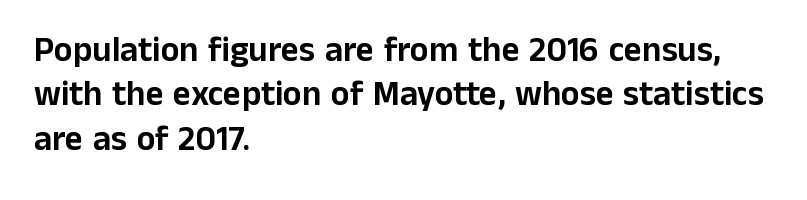
{"serif": "no", "italic": "no", "width": "normal", "stroke_contrast": "low", "x_height": "medium", "monospaced": "no", "underline": "no", "align": "left", "line_spacing": "normal", "line_spacing_ratio": 1.27, "letter_spacing": "normal", "letter_spacing_em": 0.0, "glyph_px": 35}
